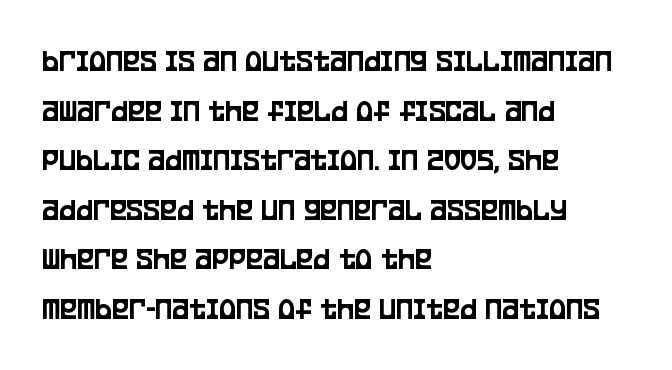
The image shows 32 px condensed sans-serif type, upright; set left-aligned, normal line spacing (1.55x), normal letter spacing, not underlined; low stroke contrast and a large x-height.
